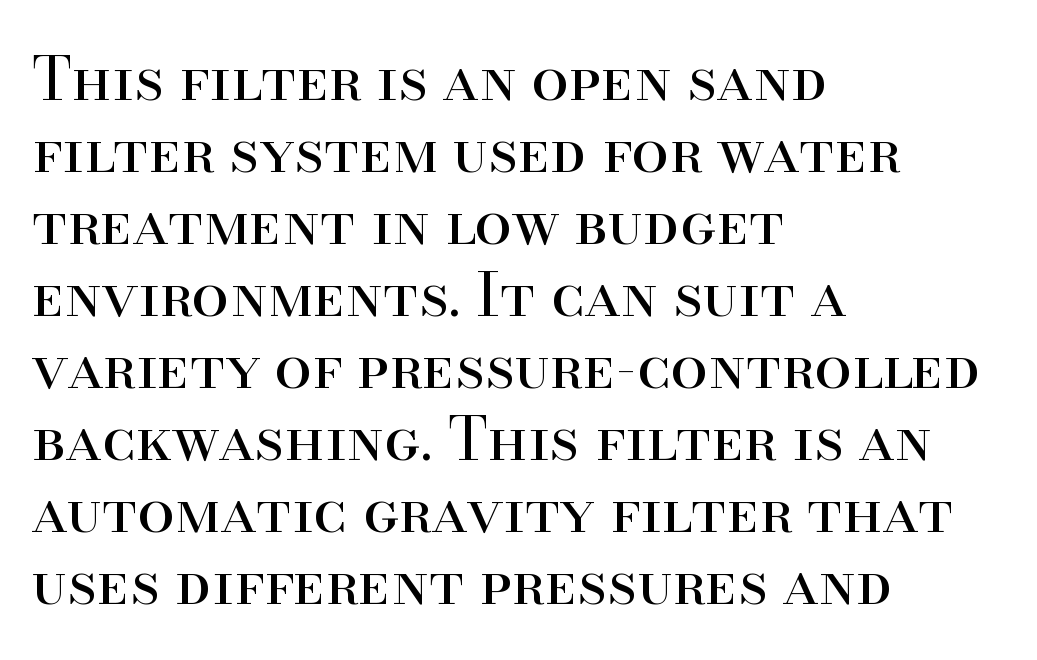
This sample uses plain, unmodified letter spacing. Typographically, this falls in the serif category. Alignment: flush left. Style check: upright.
